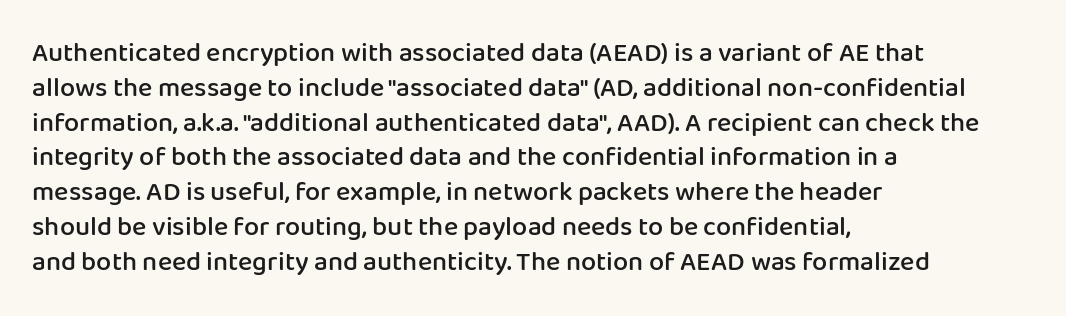
Q: Is the text bold? A: Semi-bold.
Q: Is the text italic (slanted)? A: No, it is upright.
Q: Is the text underlined? A: No.
Q: How is the paragraph aligned? A: Left-aligned.
Q: Is the spacing between letters normal or unusually wide? A: Normal.
Q: Is the spacing between lines tight, normal or loose? A: Normal.
